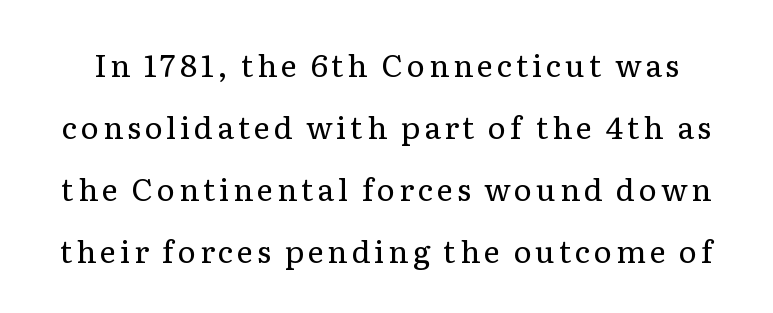
Q: Is the text bold? A: No.
Q: Is the text italic (slanted)? A: No, it is upright.
Q: Is the typeface a serif or a sans-serif typeface? A: Serif.
Q: Is the text underlined? A: No.
Q: Is the spacing between lines tight, normal or loose? A: Loose.
Q: Width (condensed, normal, or wide)? A: Normal.
Q: Stroke contrast? A: Low.
Q: x-height? A: Medium.
Q: Monospaced? A: No.
